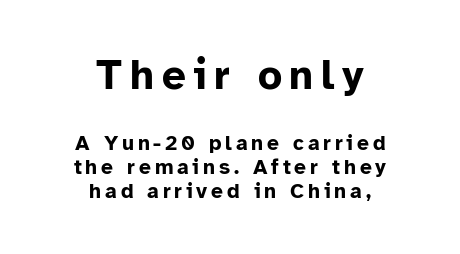
Q: Is the text bold? A: Yes.
Q: Is the text italic (slanted)? A: No, it is upright.
Q: Is the typeface a serif or a sans-serif typeface? A: Sans-serif.
Q: Is the text underlined? A: No.
Q: How is the paragraph aligned? A: Centered.
Q: Is the spacing between lines tight, normal or loose? A: Tight.
Q: Which block of text is set in a larger size, the first (top) or the second (bottom)? A: The first (top) one.
Q: Width (condensed, normal, or wide)? A: Normal.
Q: Stroke contrast? A: Low.
Q: x-height? A: Medium.
Q: Monospaced? A: No.
